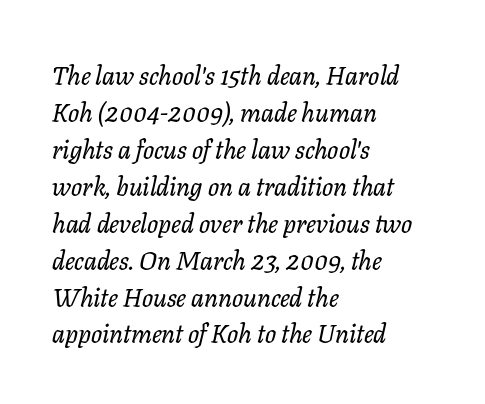
{"italic": "yes", "lean": "right", "slant_degrees": 11, "underline": "no", "align": "left", "line_spacing": "normal", "line_spacing_ratio": 1.42, "letter_spacing": "normal", "letter_spacing_em": 0.0, "glyph_px": 26}
